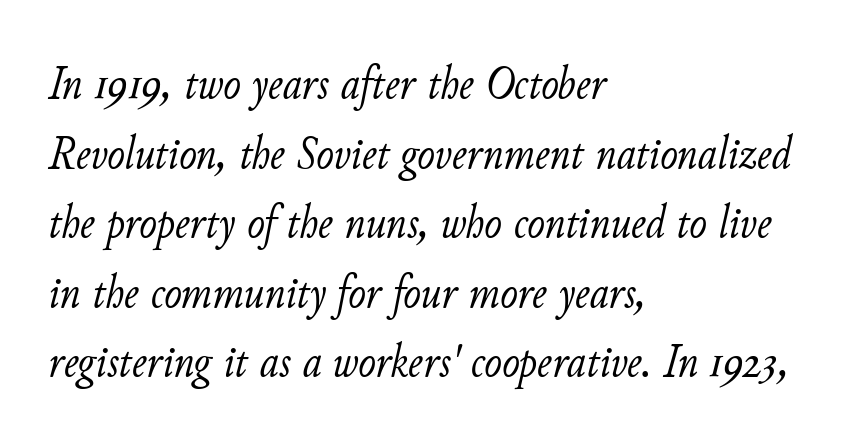
{"italic": "yes", "lean": "right", "slant_degrees": 11, "bold": "no", "weight": "light", "width": "normal", "stroke_contrast": "low", "x_height": "small", "monospaced": "no", "underline": "no", "align": "left", "line_spacing": "normal", "line_spacing_ratio": 1.48, "letter_spacing": "normal", "letter_spacing_em": 0.0, "glyph_px": 47}
